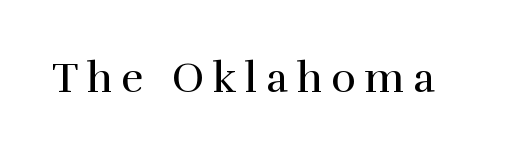
{"serif": "yes", "italic": "no", "bold": "no", "weight": "regular", "width": "normal", "x_height": "medium", "monospaced": "no", "underline": "no", "letter_spacing": "wide", "letter_spacing_em": 0.21, "glyph_px": 42}
